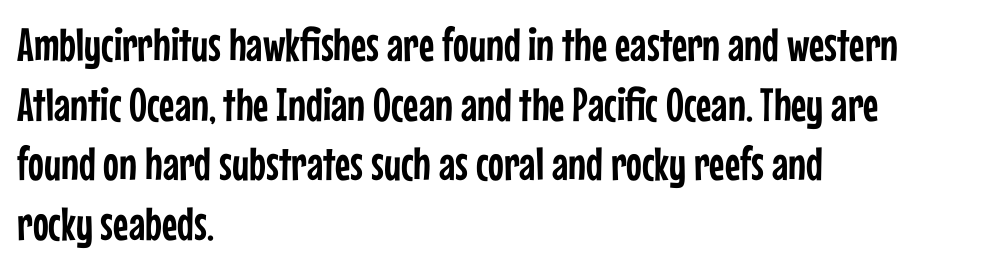
Q: Is the text italic (slanted)? A: No, it is upright.
Q: Is the typeface a serif or a sans-serif typeface? A: Sans-serif.
Q: Is the text underlined? A: No.
Q: How is the paragraph aligned? A: Left-aligned.
Q: Is the spacing between letters normal or unusually wide? A: Normal.
Q: Is the spacing between lines tight, normal or loose? A: Normal.
Q: Width (condensed, normal, or wide)? A: Condensed.
Q: Stroke contrast? A: Low.
Q: x-height? A: Medium.
Q: Monospaced? A: No.
